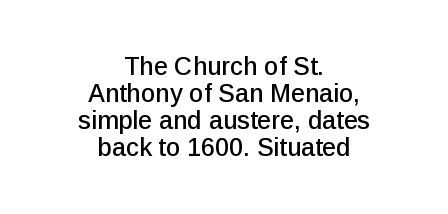
The image shows 25 px text type, upright; set centered, tight line spacing (1.08x), normal letter spacing, not underlined.
